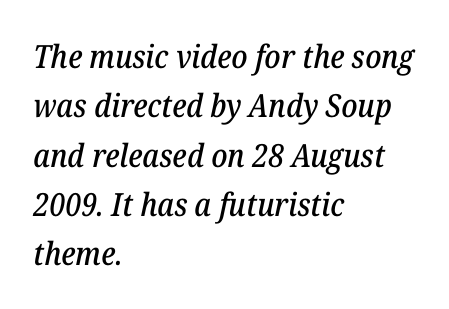
The image shows 32 px serif type, italic (leaning right); set left-aligned, normal line spacing (1.54x), normal letter spacing, not underlined; low stroke contrast and a medium x-height.
